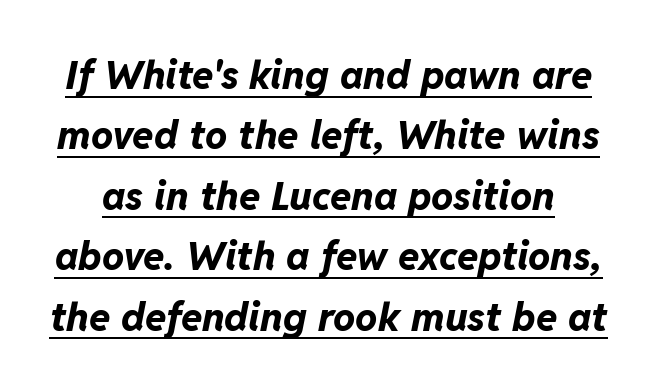
The gaps between neighbouring characters are ordinary and unremarkable. Each line of the rendering has a horizontal stroke beneath the glyphs. Is there much room between lines? A standard amount, neither cramped nor airy. Proportional: the letters do not fall into vertical columns. Is the type slanted? Yes — the strokes lean at a clear angle. Chunky letters — that's bold for sure.
